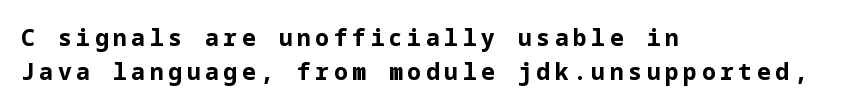
Q: Is the text bold? A: Yes.
Q: Is the text italic (slanted)? A: No, it is upright.
Q: Is the text underlined? A: No.
Q: How is the paragraph aligned? A: Left-aligned.
Q: Is the spacing between letters normal or unusually wide? A: Unusually wide.
Q: Is the spacing between lines tight, normal or loose? A: Normal.
